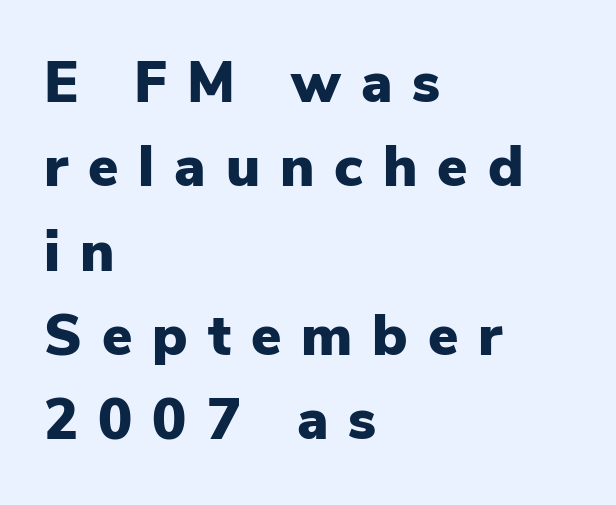
{"serif": "no", "italic": "no", "bold": "yes", "weight": "heavy", "width": "normal", "stroke_contrast": "low", "x_height": "medium", "monospaced": "no", "underline": "no", "align": "left", "line_spacing": "normal", "line_spacing_ratio": 1.48, "letter_spacing": "wide", "letter_spacing_em": 0.35, "glyph_px": 57}
